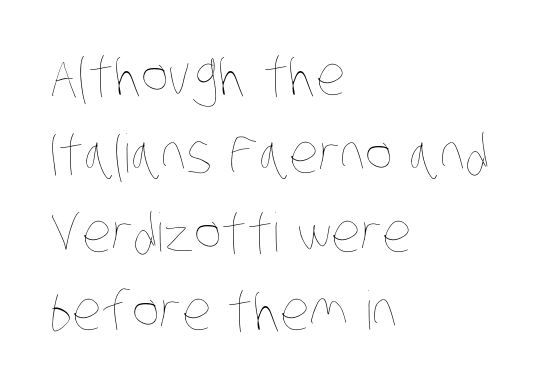
{"bold": "no", "weight": "thin", "width": "condensed", "stroke_contrast": "low", "x_height": "large", "monospaced": "no", "underline": "no", "align": "left", "line_spacing": "normal", "line_spacing_ratio": 1.48, "letter_spacing": "normal", "letter_spacing_em": 0.0, "glyph_px": 53}
